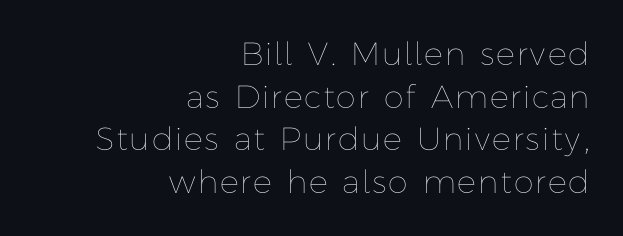
Q: Is the text bold? A: No.
Q: Is the text italic (slanted)? A: No, it is upright.
Q: Is the text underlined? A: No.
Q: How is the paragraph aligned? A: Right-aligned.
Q: Is the spacing between lines tight, normal or loose? A: Normal.
Q: Width (condensed, normal, or wide)? A: Normal.
Q: Stroke contrast? A: Low.
Q: x-height? A: Medium.
Q: Monospaced? A: No.
